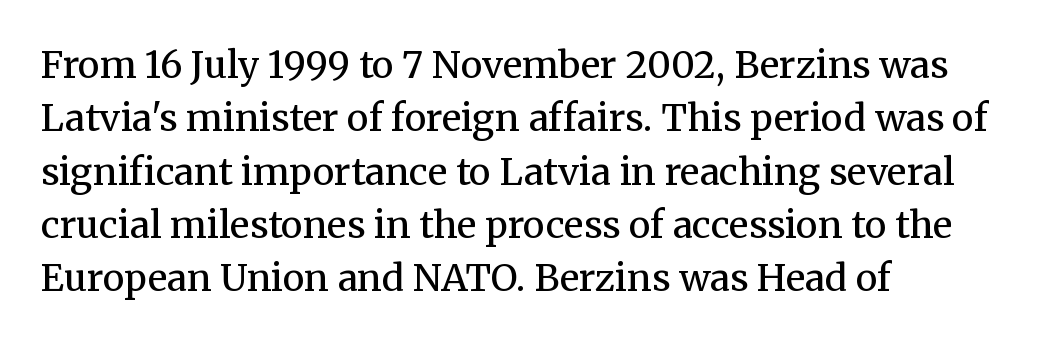
{"serif": "yes", "italic": "no", "bold": "no", "weight": "regular", "width": "normal", "stroke_contrast": "medium", "x_height": "medium", "monospaced": "no", "underline": "no", "align": "left", "line_spacing": "normal", "line_spacing_ratio": 1.44, "letter_spacing": "normal", "letter_spacing_em": 0.0, "glyph_px": 37}
